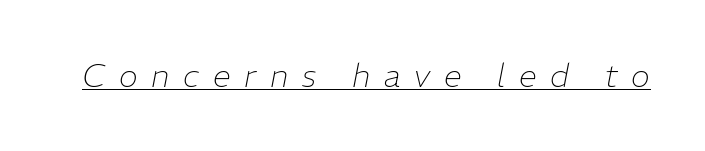
Q: Is the text bold? A: No.
Q: Is the text italic (slanted)? A: Yes, it leans right by about 11 degrees.
Q: Is the text underlined? A: Yes.
Q: Is the spacing between letters normal or unusually wide? A: Unusually wide.
Q: Width (condensed, normal, or wide)? A: Normal.
Q: Stroke contrast? A: Low.
Q: x-height? A: Medium.
Q: Monospaced? A: No.
